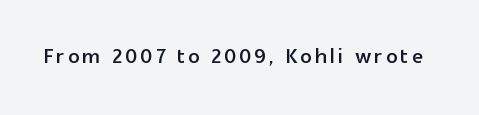
{"serif": "no", "italic": "no", "width": "normal", "x_height": "medium", "monospaced": "no", "underline": "no", "glyph_px": 28}
